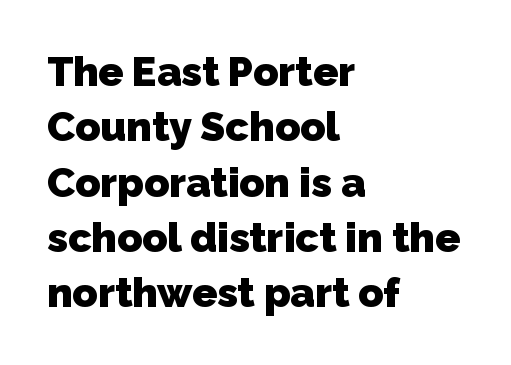
The image shows 41 px heavy sans-serif type; set left-aligned, normal line spacing (1.35x), normal letter spacing, not underlined; low stroke contrast and a medium x-height.
